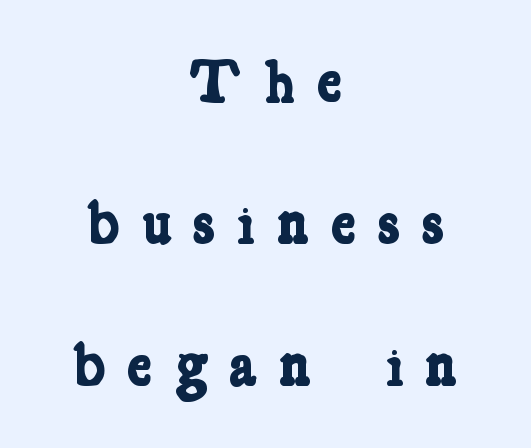
{"serif": "yes", "bold": "yes", "weight": "bold", "width": "condensed", "stroke_contrast": "low", "x_height": "medium", "monospaced": "no", "underline": "no", "align": "center", "line_spacing": "loose", "line_spacing_ratio": 2.37, "letter_spacing": "wide", "letter_spacing_em": 0.37, "glyph_px": 60}
